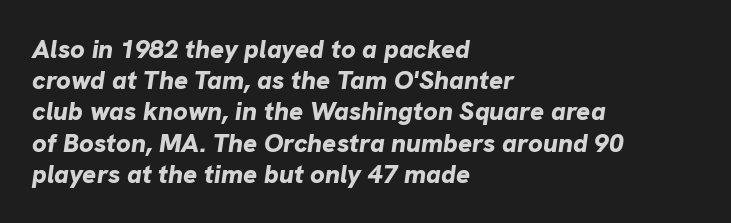
{"italic": "yes", "lean": "right", "slant_degrees": 8, "bold": "yes", "underline": "no", "align": "left", "line_spacing_ratio": 1.2, "letter_spacing": "normal", "letter_spacing_em": 0.0, "glyph_px": 26}
